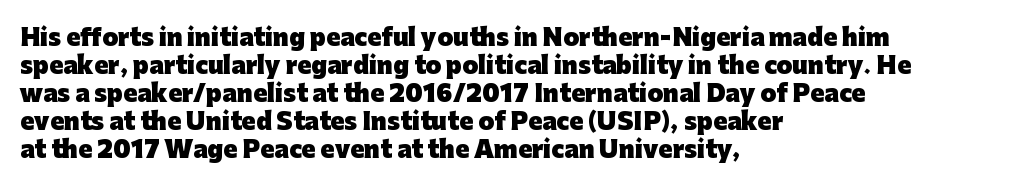
Look at the stroke-to-counter ratio: heavy, a bold. Ordinary non-slanted type is in use. The baseline area is clear. The setting favours the left margin, as ordinary paragraphs usually do. Look at the tracking — it's just the regular setting, nothing added.
